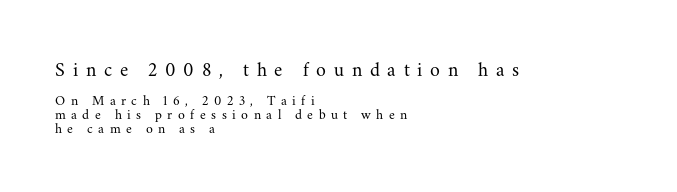
{"italic": "no", "bold": "no", "underline": "no", "align": "left", "line_spacing": "tight", "line_spacing_ratio": 0.97, "letter_spacing": "wide", "letter_spacing_em": 0.39, "larger_block": "first", "size_ratio": 1.43, "glyph_px": 20}
